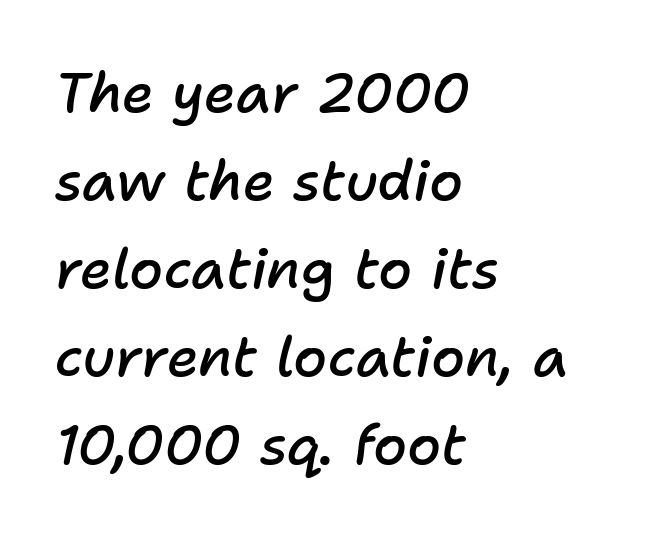
The image shows 55 px semibold type, italic (leaning right); set left-aligned, normal line spacing (1.6x), normal letter spacing, not underlined; low stroke contrast and a medium x-height.
